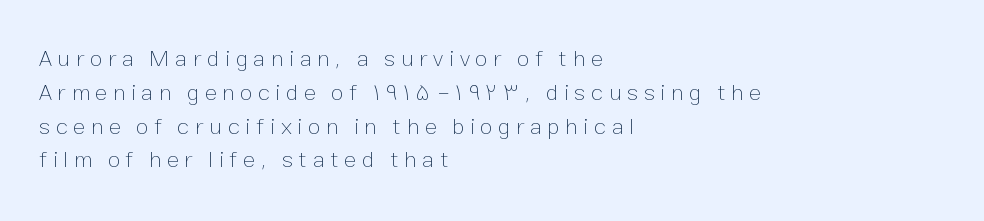
Q: Is the text bold? A: No.
Q: Is the text italic (slanted)? A: No, it is upright.
Q: Is the text underlined? A: No.
Q: How is the paragraph aligned? A: Left-aligned.
Q: Is the spacing between letters normal or unusually wide? A: Unusually wide.
Q: Is the spacing between lines tight, normal or loose? A: Normal.
